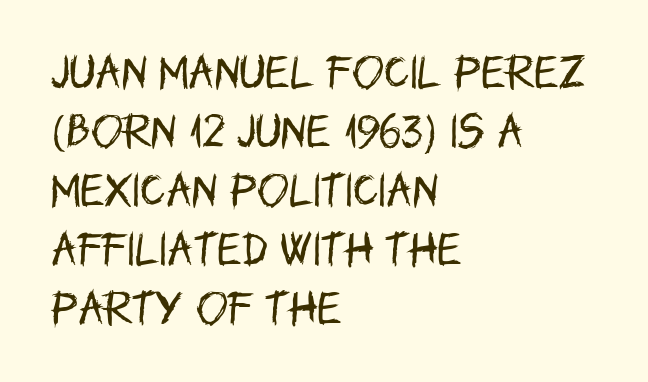
The image shows 38 px regular-weight, condensed sans-serif type, upright; set left-aligned, normal line spacing (1.55x), normal letter spacing, not underlined; low stroke contrast and a large x-height.
